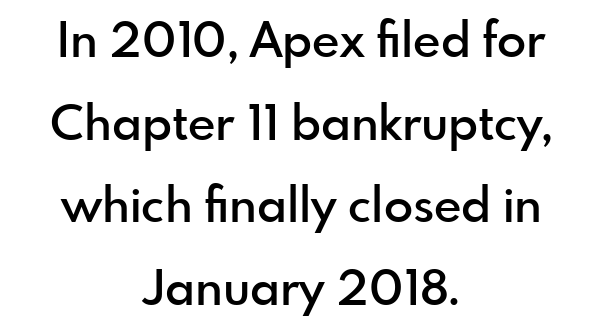
The letters sit at their default tracking, neither squeezed nor spread. Typeset on center — no edge is straight. The sample has been set in demibold, a notch under bold. The text was rendered using a sans face with plain stroke endings. Every stem runs plumb, perpendicular to the baseline.
